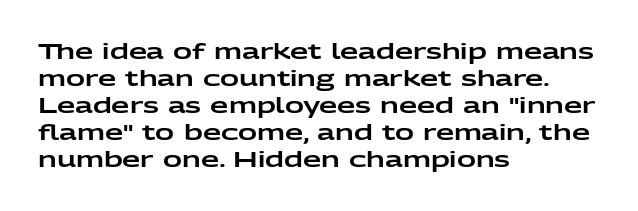
The letters stand straight up with perfectly vertical stems. Tracking here is standard; glyphs follow each other at the usual distance. Whoever set this chose a conventional vertical rhythm. The paragraph has a hard left edge and a soft right edge. Has an underline been added? It has not.
